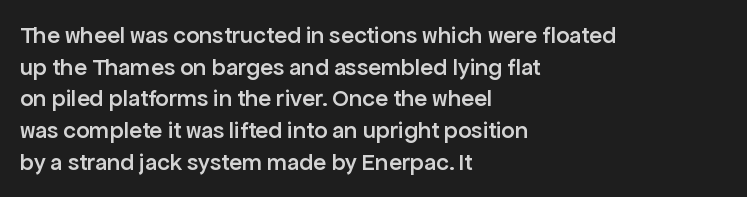
The image shows 24 px text type, upright; set left-aligned, normal line spacing (1.32x), normal letter spacing, not underlined.
